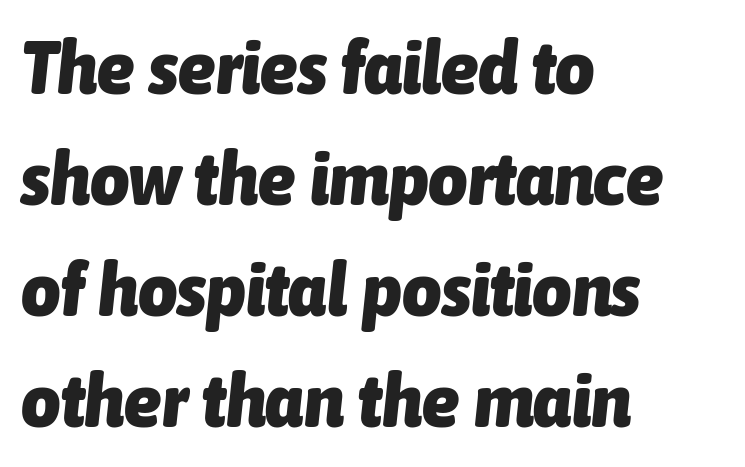
The image shows 76 px heavy, condensed type, italic (leaning right); set left-aligned, normal line spacing (1.46x), normal letter spacing, not underlined; low stroke contrast and a medium x-height.
